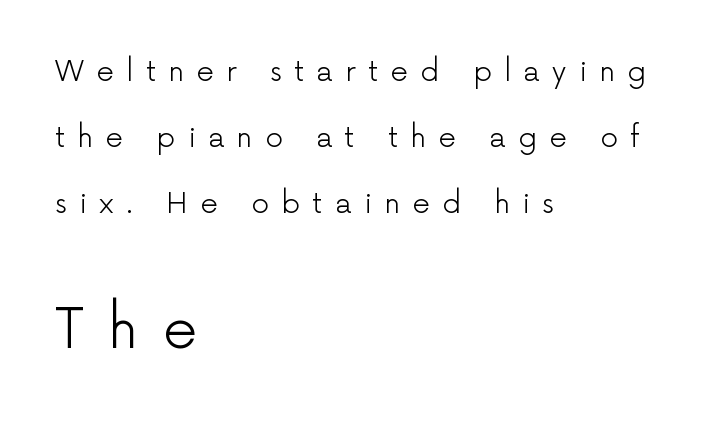
The ragged edge is on the right, which tells us the setting is flush left. Heaviness? Minimal to ordinary, like unemphasized prose. Each letter keeps its own natural width here, so spacing adapts to shape. Serifs: no, the terminals of the letterforms are clean. If you measured baseline to baseline, you'd find a long distance.
